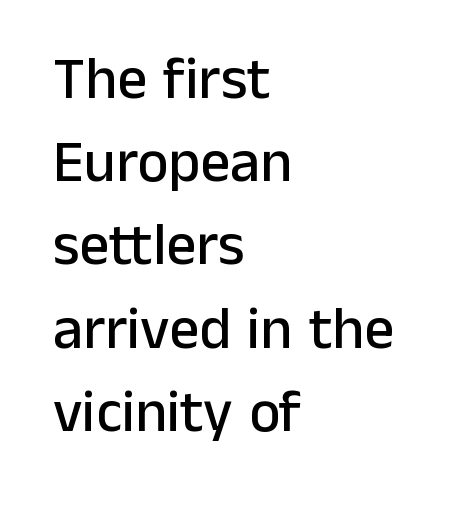
The image shows 59 px sans-serif type, upright; set left-aligned, normal line spacing (1.41x), normal letter spacing, not underlined; low stroke contrast and a medium x-height.
